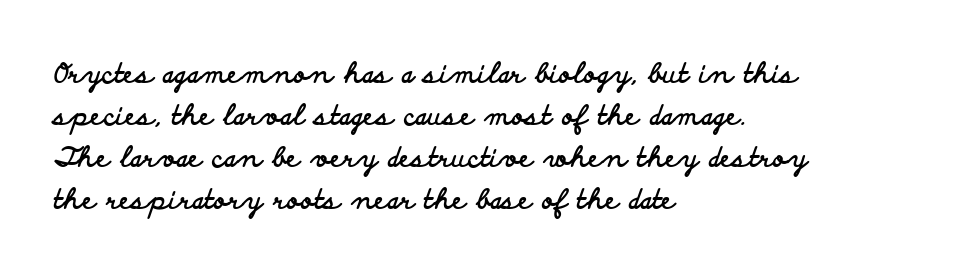
The face used here has the dense, thick strokes of a bold. Students, observe: this is what conventionally led text looks like. The setting favours the left margin, as ordinary paragraphs usually do.
